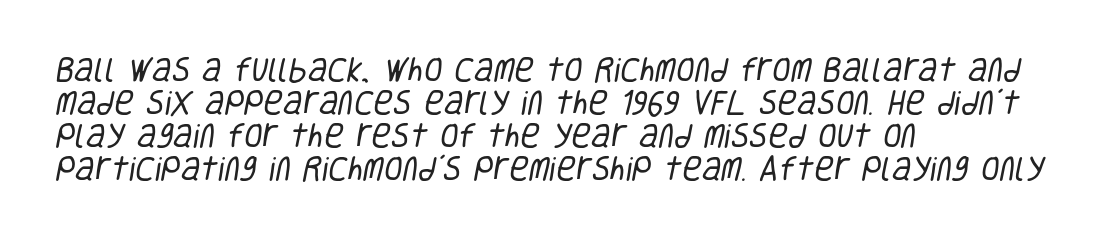
The image shows 27 px text type; set left-aligned, line spacing 1.22x, normal letter spacing, not underlined.
